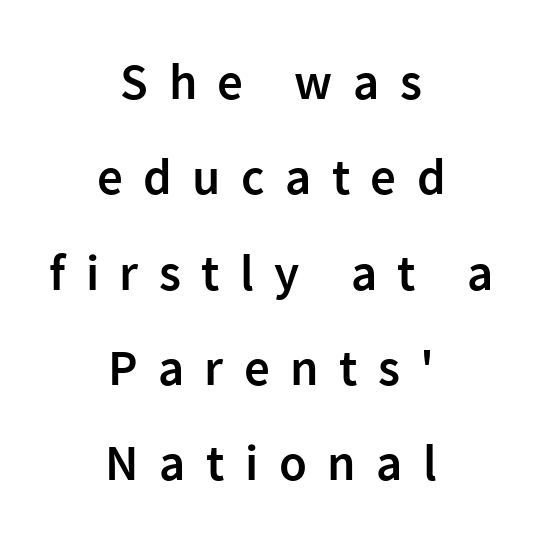
{"serif": "no", "italic": "no", "bold": "semi", "weight": "semibold", "width": "normal", "stroke_contrast": "low", "x_height": "medium", "monospaced": "no", "underline": "no", "align": "center", "line_spacing_ratio": 1.87, "letter_spacing": "wide", "letter_spacing_em": 0.4, "glyph_px": 51}
